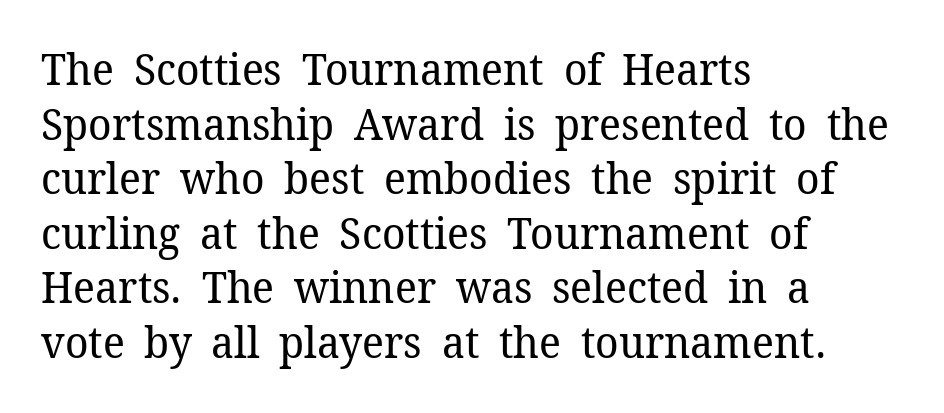
Q: Is the text bold? A: No.
Q: Is the text italic (slanted)? A: No, it is upright.
Q: Is the typeface a serif or a sans-serif typeface? A: Serif.
Q: Is the text underlined? A: No.
Q: How is the paragraph aligned? A: Left-aligned.
Q: Is the spacing between letters normal or unusually wide? A: Normal.
Q: Width (condensed, normal, or wide)? A: Normal.
Q: Stroke contrast? A: Low.
Q: x-height? A: Medium.
Q: Monospaced? A: No.
